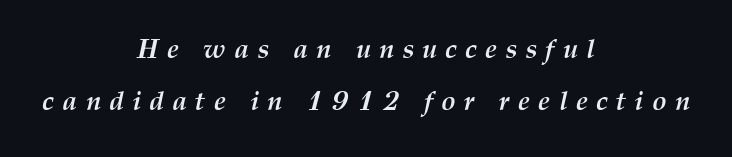
Reading down the block, each line starts at a different indent, mirrored at its end. Vertically, the passage feels expansive, rows floating well apart. Descender tails drop into unmarked territory. Plenty of ink on the page — the face is bold. Every character sits at an angle, as italics do.
